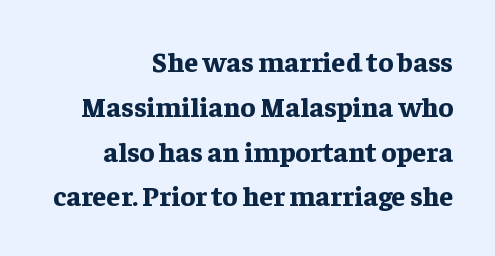
Alignment: flush right. These lines sit exactly where default settings would place them. Each letter's strokes conclude with small projecting serifs. Every letter is thick-stroked: bold, no question. Every stem runs plumb, perpendicular to the baseline. The area under the type is left untouched.
